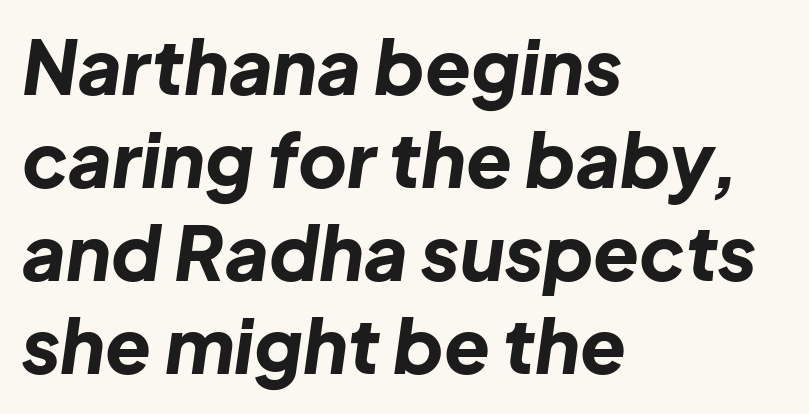
Each row of text sits above clean, open space. Here the glyphs are tracked normally, forming tight word shapes. The face used here is proportionally spaced, like ordinary book or web type. Bold? Absolutely — the strokes are thick and heavy. Looking at the ascenders, they clearly lean. A classic flush-left, rag-right setting is used for this passage.
